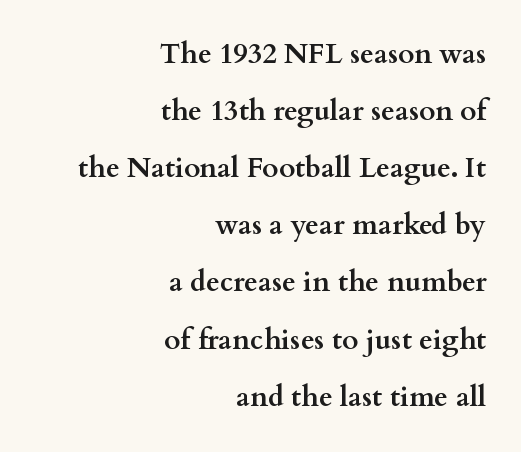
The image shows 28 px semibold, wide serif type, upright; set right-aligned, loose line spacing (2.04x), normal letter spacing, not underlined; medium stroke contrast and a small x-height.
